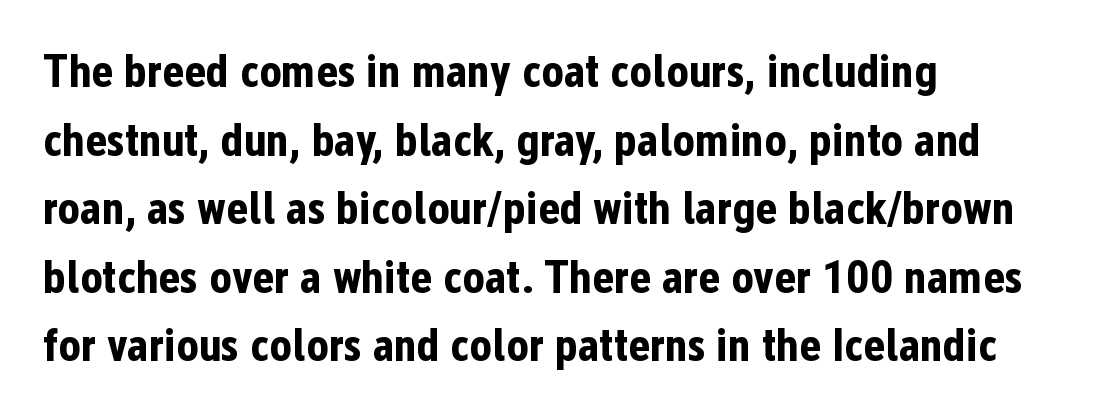
Posture: upright roman. Caption: multi-line text, flush left, ragged right. The font family rendered here belongs to the sans-serif group. The baseline area is clear. The type is set solid horizontally, with unmodified tracking.
